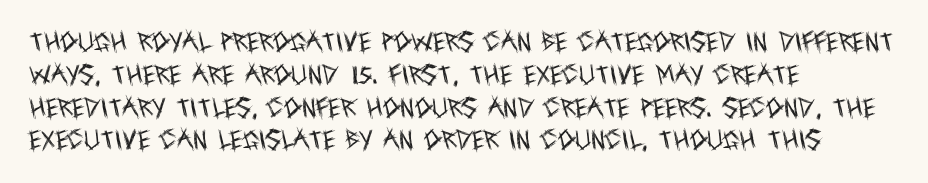
{"italic": "no", "bold": "no", "underline": "no", "align": "left", "line_spacing": "normal", "line_spacing_ratio": 1.49, "letter_spacing": "normal", "letter_spacing_em": 0.0, "glyph_px": 22}
